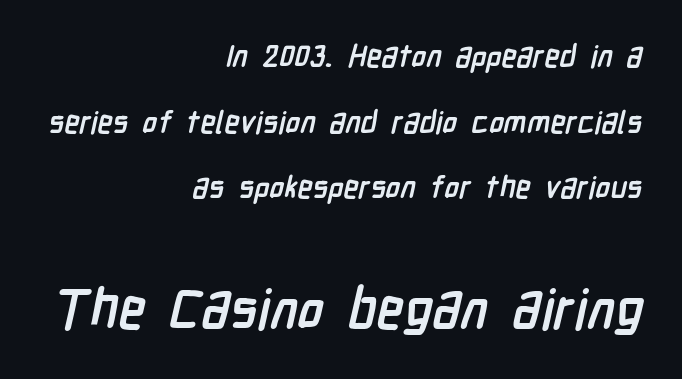
Inter-character spacing is left at the font's built-in metrics. You'd pick this weight for a headline — it's a proper bold. Look at the glyph heights: the lower group is clearly the bigger setting. Character widths vary here, with narrow letters taking less room than wide ones.
